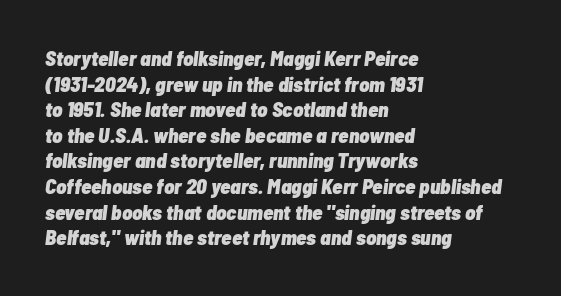
The image shows 21 px bold type, italic (leaning right); set left-aligned, line spacing 1.22x, normal letter spacing, not underlined.
